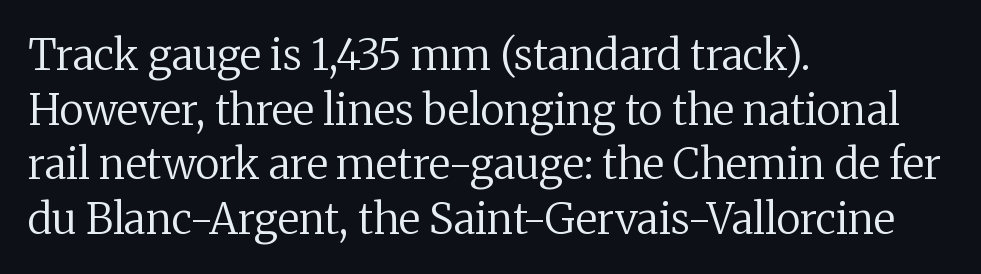
Q: Is the text bold? A: No.
Q: Is the text italic (slanted)? A: No, it is upright.
Q: Is the typeface a serif or a sans-serif typeface? A: Serif.
Q: Is the text underlined? A: No.
Q: How is the paragraph aligned? A: Left-aligned.
Q: Is the spacing between letters normal or unusually wide? A: Normal.
Q: Is the spacing between lines tight, normal or loose? A: Normal.
Q: Width (condensed, normal, or wide)? A: Normal.
Q: Stroke contrast? A: Medium.
Q: x-height? A: Medium.
Q: Monospaced? A: No.
